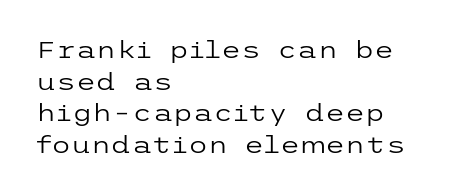
Q: Is the text bold? A: No.
Q: Is the text italic (slanted)? A: No, it is upright.
Q: Is the text underlined? A: No.
Q: How is the paragraph aligned? A: Left-aligned.
Q: Is the spacing between letters normal or unusually wide? A: Normal.
Q: Is the spacing between lines tight, normal or loose? A: Normal.
